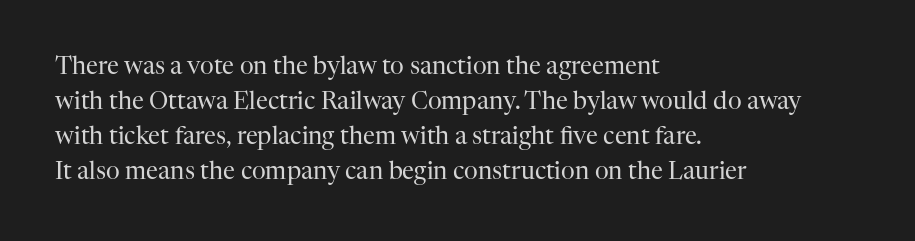
Q: Is the text bold? A: No.
Q: Is the text italic (slanted)? A: No, it is upright.
Q: Is the text underlined? A: No.
Q: How is the paragraph aligned? A: Left-aligned.
Q: Is the spacing between letters normal or unusually wide? A: Normal.
Q: Is the spacing between lines tight, normal or loose? A: Normal.
